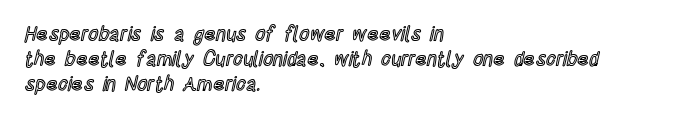
The image shows 20 px text type; set left-aligned, line spacing 1.24x, normal letter spacing, not underlined.
